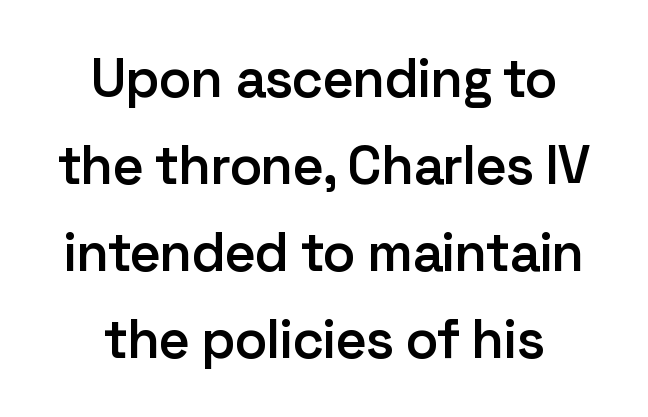
Q: Is the text bold? A: Semi-bold.
Q: Is the text italic (slanted)? A: No, it is upright.
Q: Is the typeface a serif or a sans-serif typeface? A: Sans-serif.
Q: Is the text underlined? A: No.
Q: How is the paragraph aligned? A: Centered.
Q: Is the spacing between letters normal or unusually wide? A: Normal.
Q: Is the spacing between lines tight, normal or loose? A: Normal.
Q: Width (condensed, normal, or wide)? A: Normal.
Q: Stroke contrast? A: Low.
Q: x-height? A: Medium.
Q: Monospaced? A: No.
